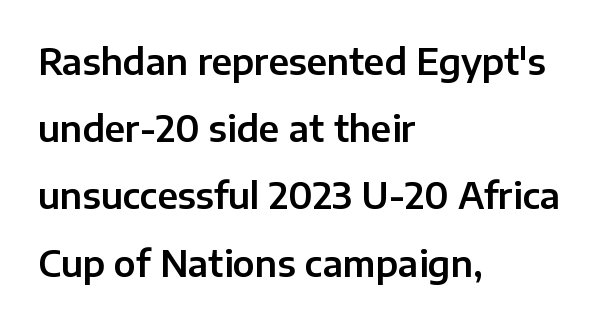
The image shows 35 px sans-serif type, upright; set left-aligned, loose line spacing (1.92x), normal letter spacing, not underlined; low stroke contrast and a medium x-height.
